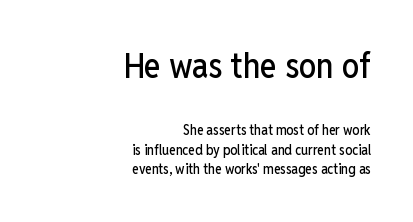
Spacing verdict: proportional, widths tailored to each character. Nothing unusual about the tracking: characters are spaced as the font intends. Each letter's strokes conclude bluntly, with no projecting serifs. Each new line begins a customary step beneath the previous one.
